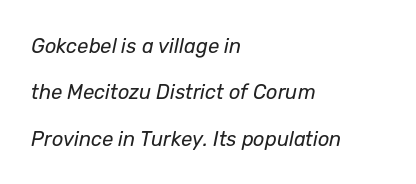
{"italic": "yes", "lean": "right", "slant_degrees": 12, "bold": "no", "underline": "no", "align": "left", "line_spacing": "loose", "line_spacing_ratio": 2.32, "letter_spacing": "normal", "letter_spacing_em": 0.0, "glyph_px": 20}
